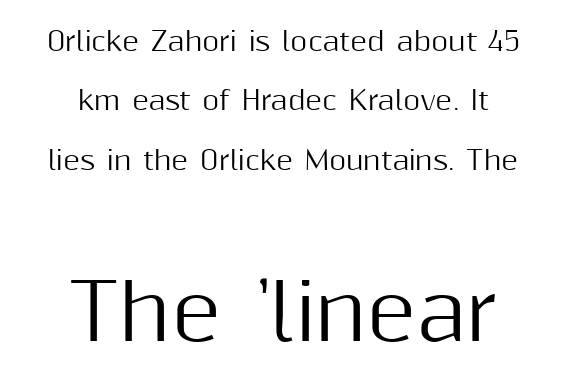
Think of a printed novel: that variable character pitch is what you see here. This rendering uses center alignment, leaving both contours irregular but symmetric. Check the space under the baseline: it is left empty. The tracking reads as untouched default to a designer's eye.
